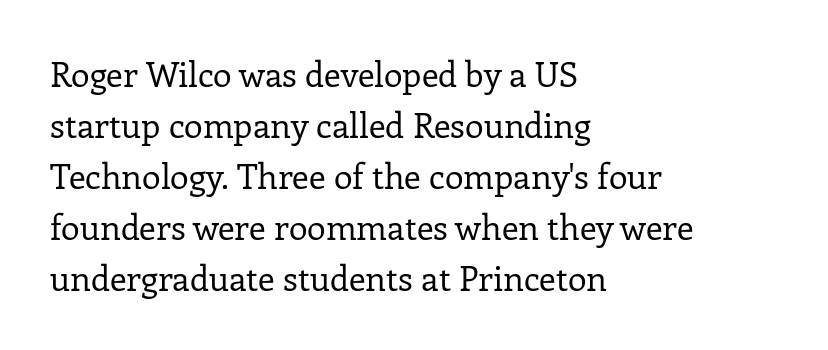
The image shows 34 px regular-weight serif type, upright; set left-aligned, normal line spacing (1.5x), normal letter spacing, not underlined; low stroke contrast and a medium x-height.
